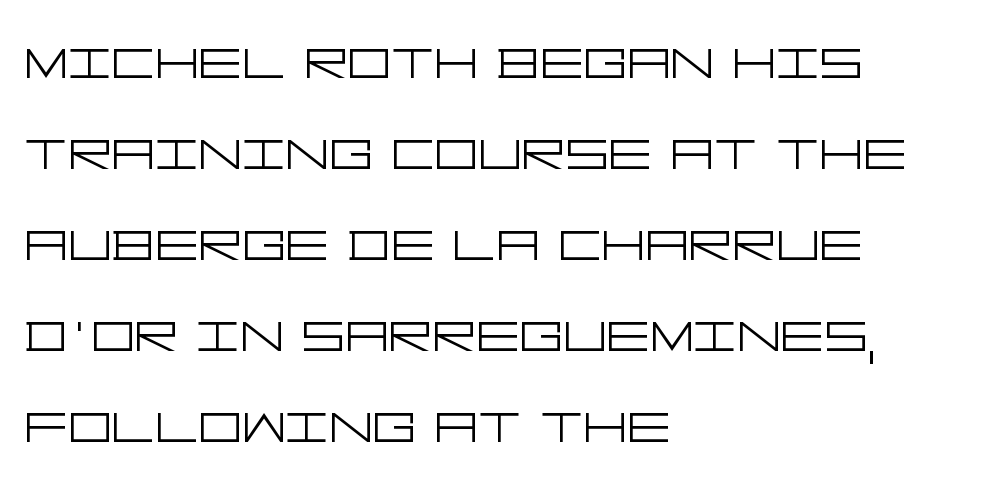
{"serif": "no", "italic": "no", "bold": "no", "weight": "light", "width": "wide", "stroke_contrast": "low", "x_height": "large", "underline": "no", "align": "left", "line_spacing": "normal", "line_spacing_ratio": 1.34, "letter_spacing": "normal", "letter_spacing_em": 0.0, "glyph_px": 68}
